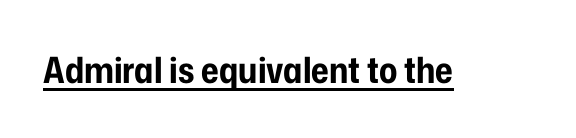
{"serif": "no", "italic": "no", "bold": "yes", "weight": "bold", "width": "condensed", "stroke_contrast": "low", "x_height": "medium", "monospaced": "no", "underline": "yes", "letter_spacing": "normal", "letter_spacing_em": 0.0, "glyph_px": 36}
